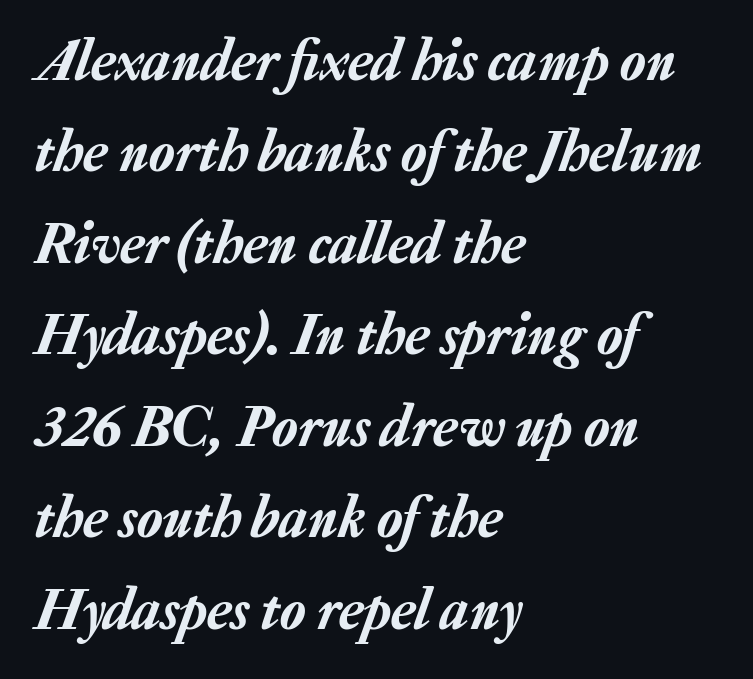
{"italic": "yes", "lean": "right", "slant_degrees": 20, "width": "normal", "stroke_contrast": "low", "x_height": "medium", "monospaced": "no", "underline": "no", "align": "left", "line_spacing": "normal", "line_spacing_ratio": 1.55, "letter_spacing": "normal", "letter_spacing_em": 0.0, "glyph_px": 59}
